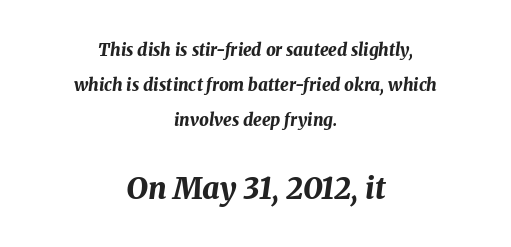
Q: Is the text bold? A: Yes.
Q: Is the text italic (slanted)? A: Yes, it leans right by about 8 degrees.
Q: Is the text underlined? A: No.
Q: How is the paragraph aligned? A: Centered.
Q: Is the spacing between letters normal or unusually wide? A: Normal.
Q: Is the spacing between lines tight, normal or loose? A: Loose.
Q: Which block of text is set in a larger size, the first (top) or the second (bottom)? A: The second (bottom) one.
Q: Width (condensed, normal, or wide)? A: Normal.
Q: Stroke contrast? A: Medium.
Q: x-height? A: Medium.
Q: Monospaced? A: No.
